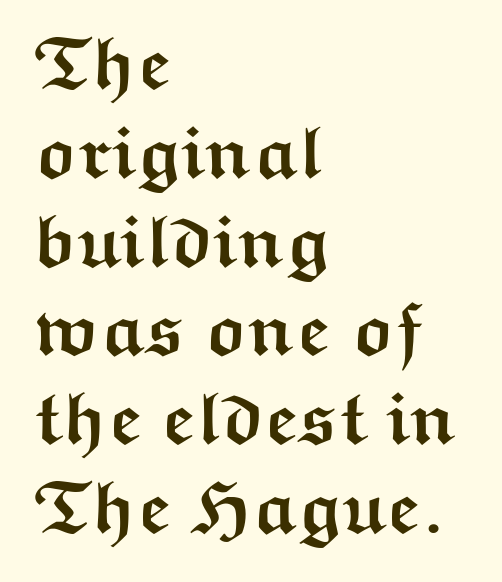
Q: Is the text bold? A: Yes.
Q: Is the text italic (slanted)? A: No, it is upright.
Q: Is the typeface a serif or a sans-serif typeface? A: Sans-serif.
Q: Is the text underlined? A: No.
Q: How is the paragraph aligned? A: Left-aligned.
Q: Is the spacing between letters normal or unusually wide? A: Normal.
Q: Width (condensed, normal, or wide)? A: Wide.
Q: Stroke contrast? A: Medium.
Q: x-height? A: Medium.
Q: Monospaced? A: No.
